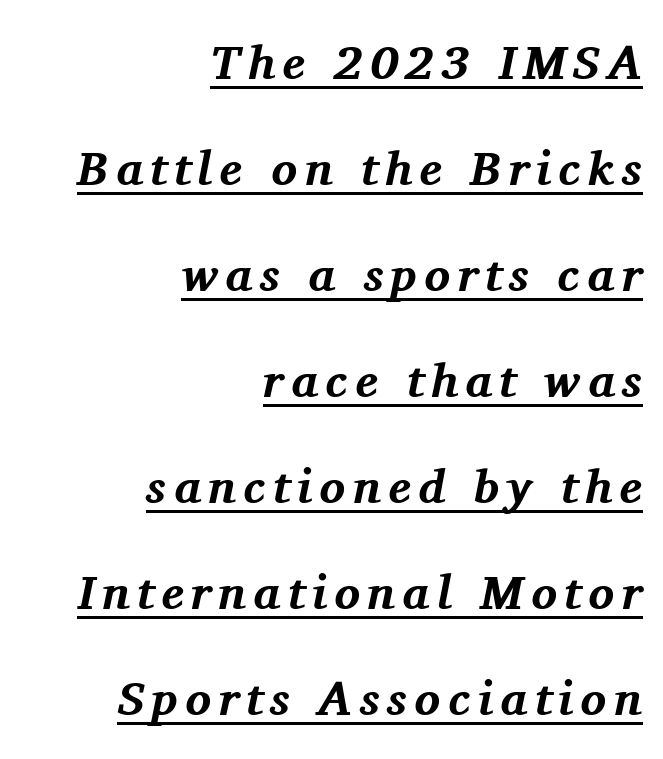
The image shows 48 px bold serif type, italic (leaning right); set right-aligned, loose line spacing (2.21x), underlined; medium stroke contrast and a medium x-height.
